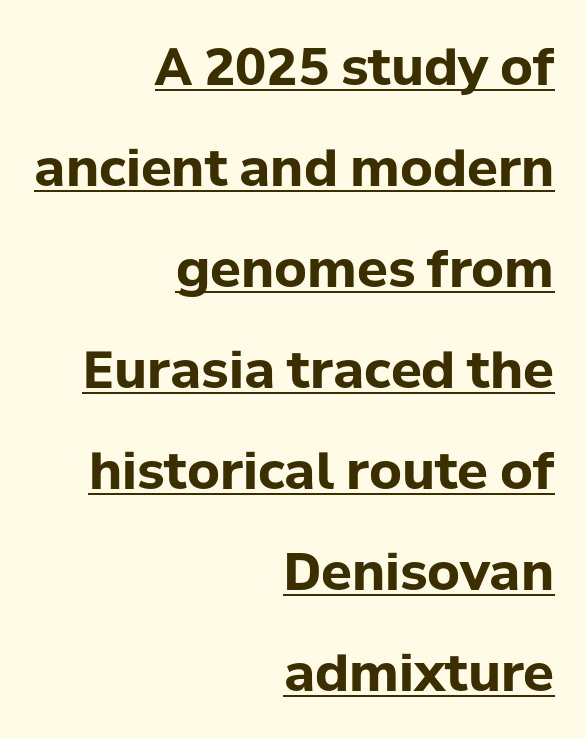
Notice how the passage keeps a crisp vertical edge on the right only. A typesetter would call this zero additional tracking. Plenty of ink on the page — the face is bold. The string is rendered with underlining switched on. What kind of face is this? One without serifs — a sans. Looks like regular typesetting: each glyph gets only the width it needs.
